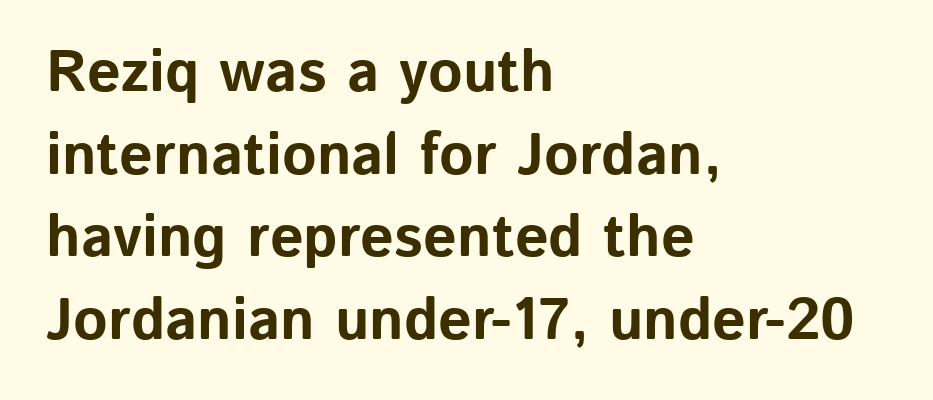
Q: Is the text bold? A: Yes.
Q: Is the text italic (slanted)? A: No, it is upright.
Q: Is the typeface a serif or a sans-serif typeface? A: Sans-serif.
Q: Is the text underlined? A: No.
Q: How is the paragraph aligned? A: Left-aligned.
Q: Is the spacing between letters normal or unusually wide? A: Normal.
Q: Is the spacing between lines tight, normal or loose? A: Normal.
Q: Width (condensed, normal, or wide)? A: Normal.
Q: Stroke contrast? A: Low.
Q: x-height? A: Medium.
Q: Monospaced? A: No.
